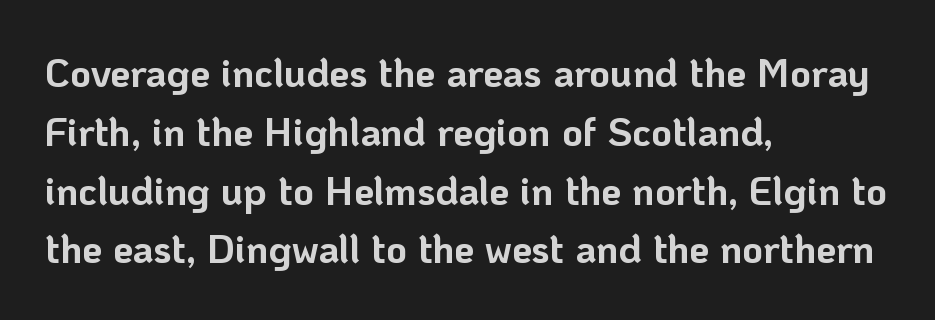
{"serif": "no", "italic": "no", "bold": "yes", "weight": "bold", "width": "normal", "stroke_contrast": "low", "x_height": "medium", "monospaced": "no", "underline": "no", "align": "left", "line_spacing": "normal", "line_spacing_ratio": 1.47, "letter_spacing": "normal", "letter_spacing_em": 0.0, "glyph_px": 40}
